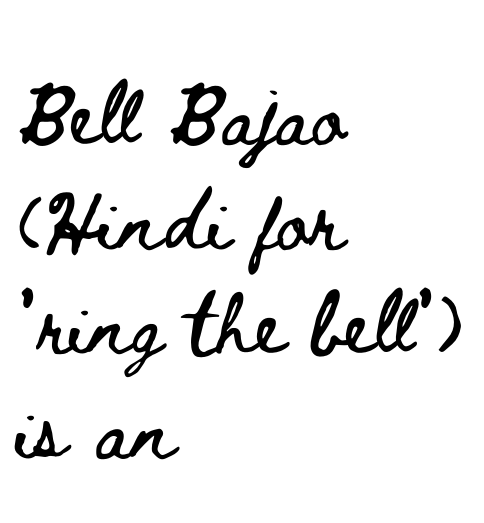
Q: Is the text italic (slanted)? A: Yes.
Q: Is the text underlined? A: No.
Q: How is the paragraph aligned? A: Left-aligned.
Q: Is the spacing between letters normal or unusually wide? A: Normal.
Q: Is the spacing between lines tight, normal or loose? A: Normal.
Q: Width (condensed, normal, or wide)? A: Wide.
Q: Stroke contrast? A: Low.
Q: x-height? A: Small.
Q: Monospaced? A: No.
